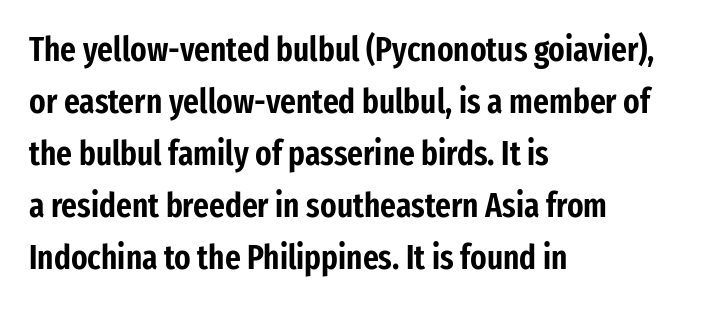
This is roman type, the default non-slanted kind. This sample has the flowing, uneven cadence of proportional lettering. The passage is arranged the way most books set body copy — flush left. Rows of type keep a routine distance in the vertical direction. In terms of letterform style, serifs are entirely absent.
